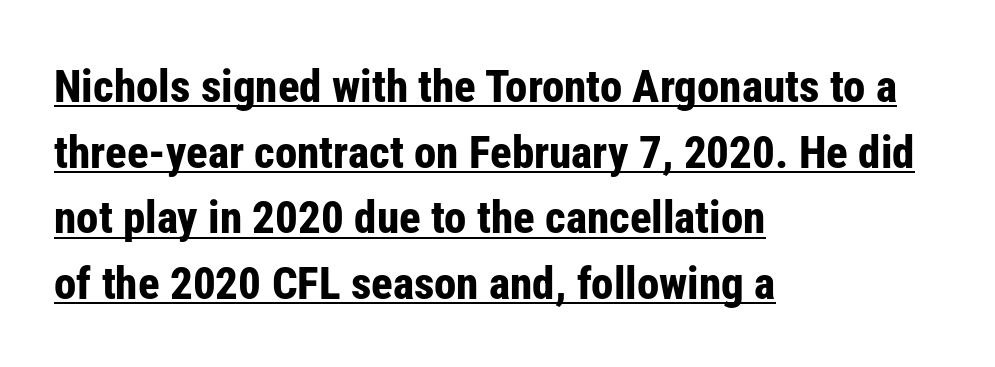
The image shows 45 px bold, condensed sans-serif type, upright; set left-aligned, normal line spacing (1.46x), normal letter spacing, underlined; low stroke contrast and a medium x-height.
